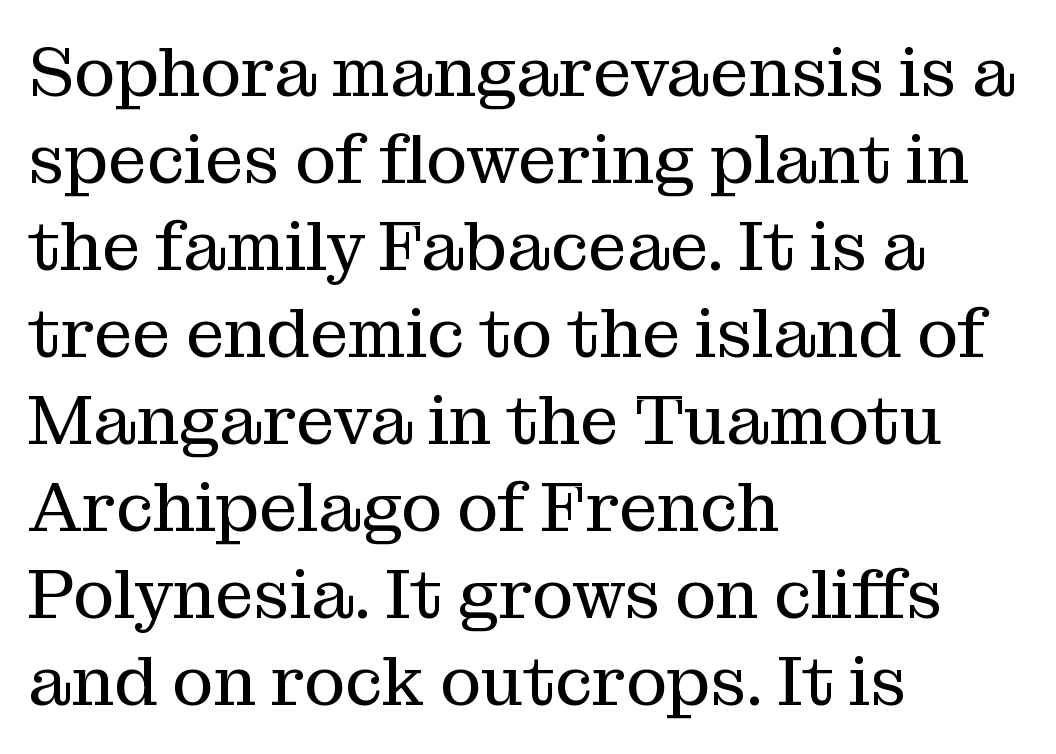
The image shows 69 px regular-weight serif type, upright; set left-aligned, normal line spacing (1.26x), normal letter spacing, not underlined; medium stroke contrast and a medium x-height.
